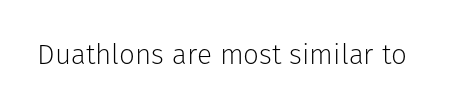
Q: Is the text bold? A: No.
Q: Is the text italic (slanted)? A: No, it is upright.
Q: Is the typeface a serif or a sans-serif typeface? A: Sans-serif.
Q: Is the text underlined? A: No.
Q: Is the spacing between letters normal or unusually wide? A: Normal.
Q: Width (condensed, normal, or wide)? A: Normal.
Q: Stroke contrast? A: Low.
Q: x-height? A: Medium.
Q: Monospaced? A: No.
